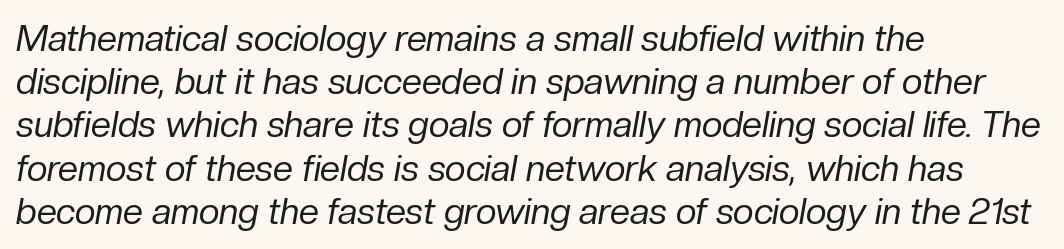
A bare baseline throughout the passage. This sample has the flowing, uneven cadence of proportional lettering. The weight tops out at a normal text grade. The typography opts for an oblique posture over an upright one.
